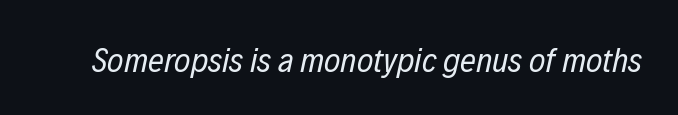
The passage shown leans; its letterforms are oblique. Do the characters align in a grid? No, the font is proportional. Each row of text sits above clean, open space. No chunkiness to these letters — they're not bold. Nothing unusual about the tracking: characters are spaced as the font intends.
